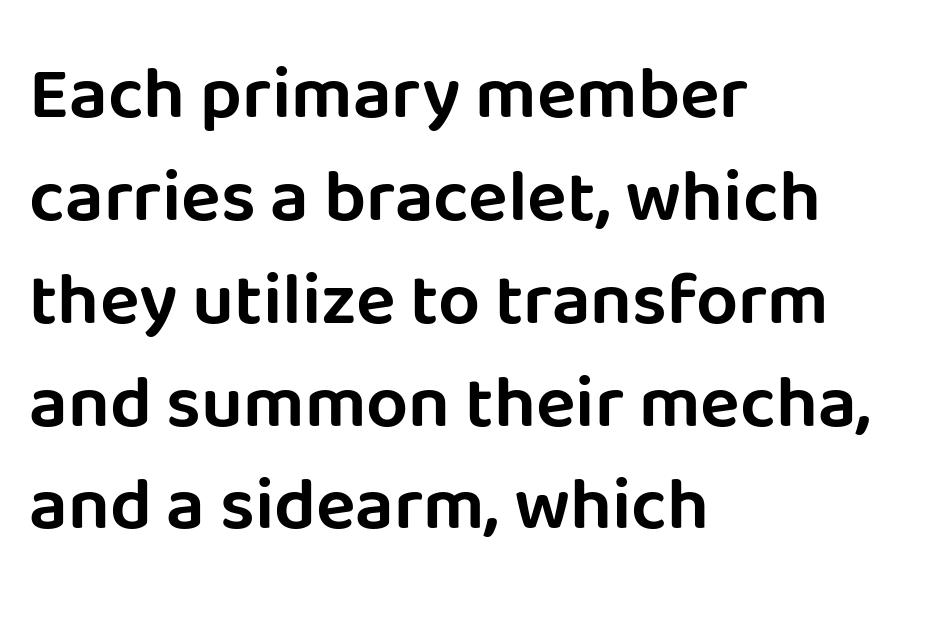
{"serif": "no", "italic": "no", "width": "normal", "stroke_contrast": "low", "x_height": "large", "monospaced": "no", "underline": "no", "align": "left", "line_spacing": "normal", "line_spacing_ratio": 1.39, "letter_spacing": "normal", "letter_spacing_em": 0.0, "glyph_px": 74}
